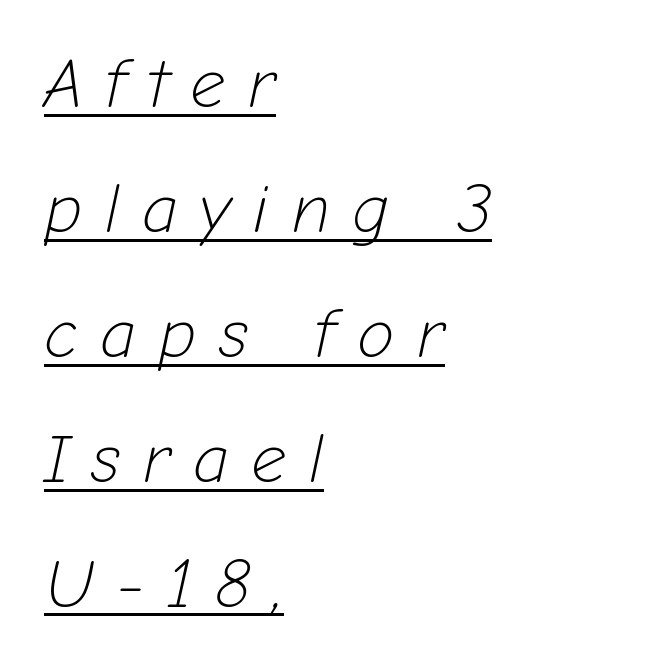
These lines are rendered in a variable-pitch font. Line beginnings align vertically; line endings do not. An italicized treatment has been applied to the whole sample. This rendering widens character spacing well past its baseline value. The letters look calm and open, with moderate or lighter stems.
